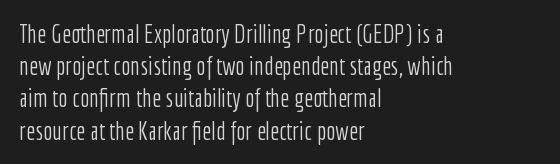
Q: Is the text bold? A: No.
Q: Is the text italic (slanted)? A: No, it is upright.
Q: Is the text underlined? A: No.
Q: How is the paragraph aligned? A: Left-aligned.
Q: Is the spacing between letters normal or unusually wide? A: Normal.
Q: Is the spacing between lines tight, normal or loose? A: Normal.
